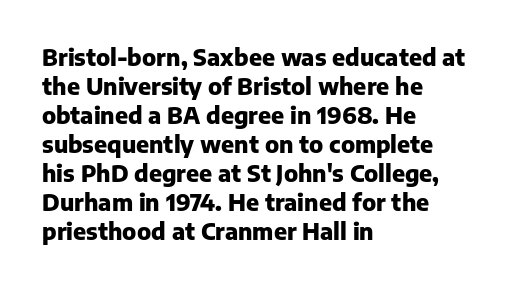
The typography opts for an upright posture over an oblique one. What weight is shown? A full bold with thick strokes. How would I describe the line gaps? Plain and ordinary. Each line starts at the same left margin while the right side varies.
